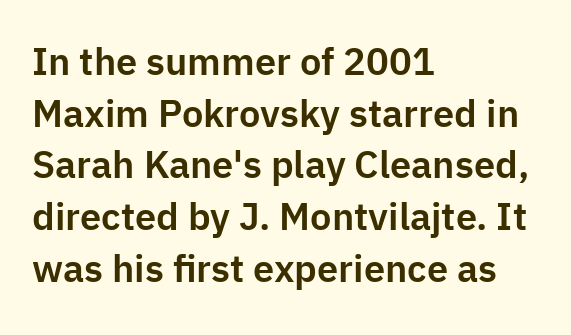
One-word summary of the alignment: left. Tracking value appears to be zero — textbook default spacing. Regular leading. In terms of posture, this sample is upright.
